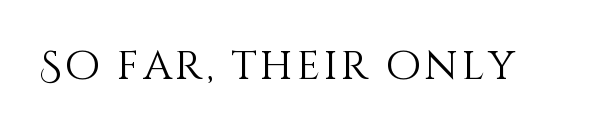
{"italic": "no", "bold": "no", "weight": "light", "width": "normal", "stroke_contrast": "medium", "x_height": "large", "monospaced": "no", "underline": "no", "glyph_px": 40}
